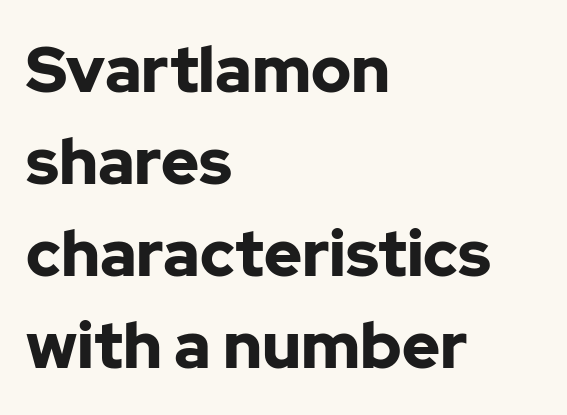
Note: no serifs on the glyphs. The rendering uses natural spacing where letterforms have individual widths. Successive baselines arrive at the customary interval. Leftover space on each line is placed entirely after the last word.
